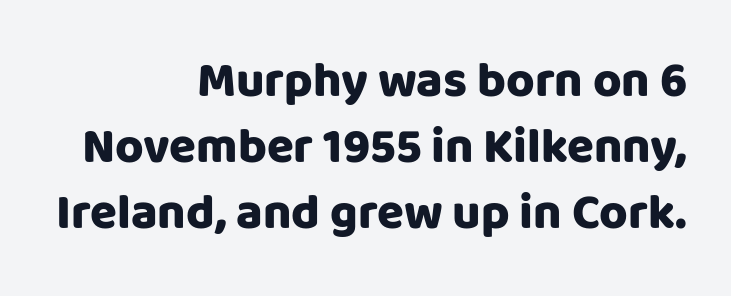
The image shows 49 px sans-serif type, upright; set right-aligned, normal line spacing (1.35x), normal letter spacing, not underlined; low stroke contrast and a large x-height.
